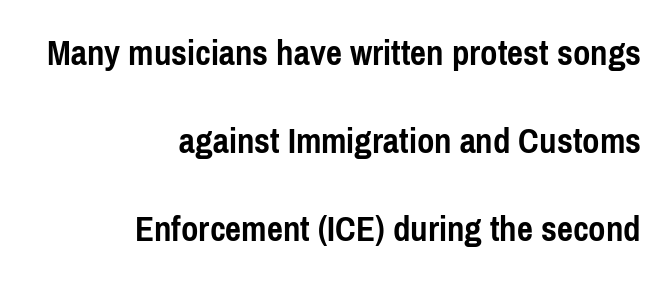
The designer dialed line spacing up above the default. Note the varied advance widths — an 'i' is clearly narrower than an 'm'. Weight check: bold — yes, fully. The line texture is even and compact thanks to regular tracking. The type sits square on the baseline with zero lean.
